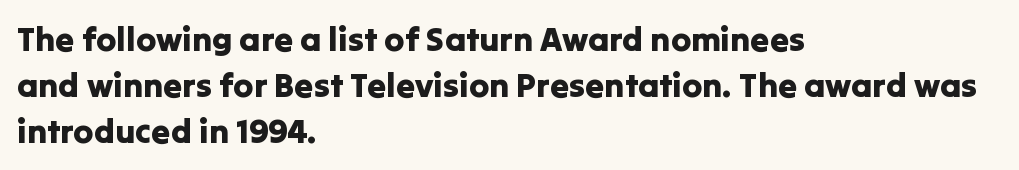
The space between consecutive lines is moderate. What kind of face is this? One without serifs — a sans. Every stem runs plumb, perpendicular to the baseline. Layout note: lines flush left. You could not count columns in this text — the font is proportionally spaced.
